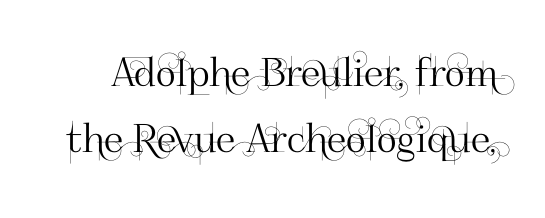
The image shows 39 px sans-serif type, upright; set normal line spacing (1.68x), normal letter spacing, not underlined; high stroke contrast and a small x-height.
